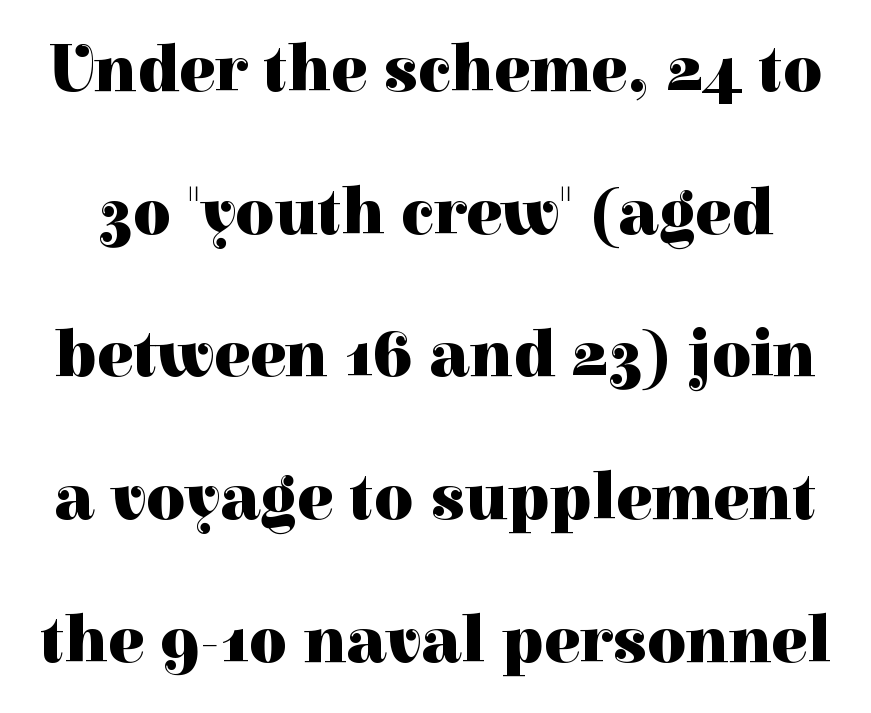
{"serif": "yes", "italic": "no", "bold": "yes", "weight": "heavy", "width": "normal", "stroke_contrast": "high", "x_height": "medium", "monospaced": "no", "underline": "no", "line_spacing": "loose", "line_spacing_ratio": 2.13, "letter_spacing": "normal", "letter_spacing_em": 0.0, "glyph_px": 67}
